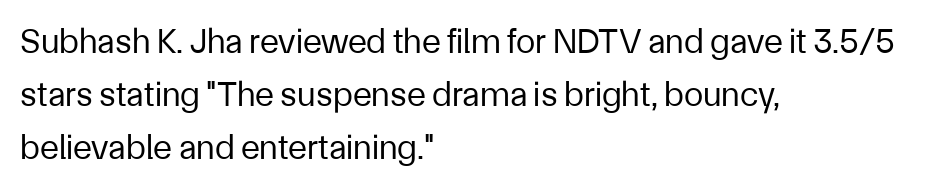
{"serif": "no", "italic": "no", "bold": "no", "weight": "regular", "width": "normal", "stroke_contrast": "low", "x_height": "medium", "monospaced": "no", "underline": "no", "align": "left", "line_spacing": "normal", "line_spacing_ratio": 1.51, "letter_spacing": "normal", "letter_spacing_em": 0.0, "glyph_px": 35}
